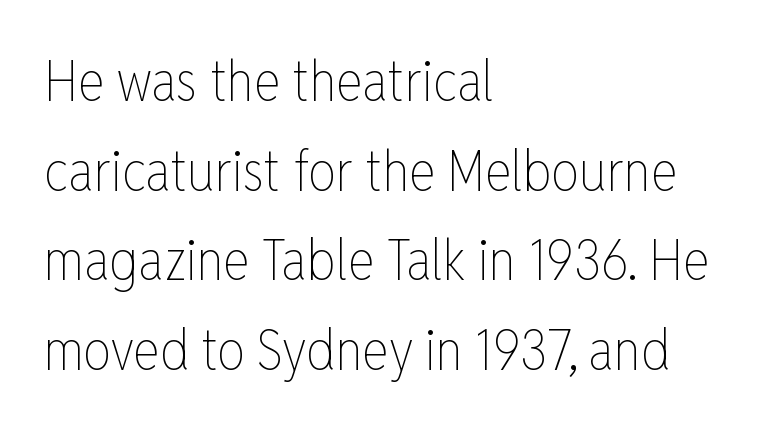
{"italic": "no", "bold": "no", "weight": "thin", "width": "condensed", "stroke_contrast": "low", "x_height": "medium", "monospaced": "no", "underline": "no", "align": "left", "line_spacing": "normal", "line_spacing_ratio": 1.6, "letter_spacing": "normal", "letter_spacing_em": 0.0, "glyph_px": 56}
